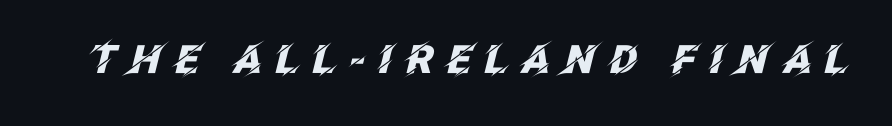
The image shows 39 px heavy type, italic (leaning right); set unusually wide letter spacing (+0.31 em), not underlined; low stroke contrast and a large x-height.
